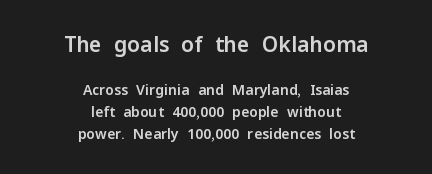
The font's upright variant was chosen for this text. Tracking here is standard; glyphs follow each other at the usual distance. These two chunks differ in scale, with the top chunk taking the larger measure. Centered paragraph, ragged on both sides. Descender tails drop into unmarked territory.
